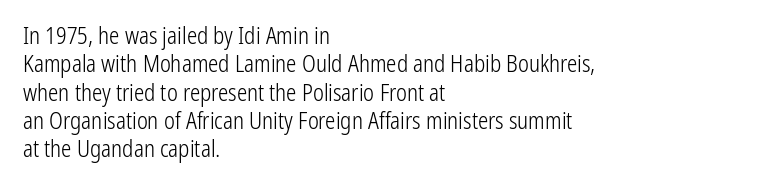
The image shows 23 px text type, upright; set left-aligned, line spacing 1.23x, normal letter spacing, not underlined.
